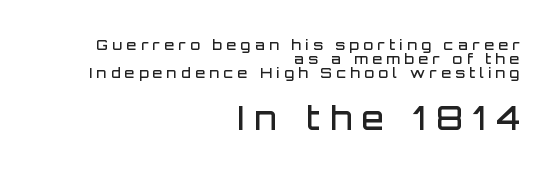
Q: Is the text bold? A: Semi-bold.
Q: Is the text italic (slanted)? A: No, it is upright.
Q: Is the typeface a serif or a sans-serif typeface? A: Sans-serif.
Q: Is the text underlined? A: No.
Q: How is the paragraph aligned? A: Right-aligned.
Q: Is the spacing between letters normal or unusually wide? A: Unusually wide.
Q: Is the spacing between lines tight, normal or loose? A: Tight.
Q: Which block of text is set in a larger size, the first (top) or the second (bottom)? A: The second (bottom) one.
Q: Width (condensed, normal, or wide)? A: Normal.
Q: Stroke contrast? A: Low.
Q: x-height? A: Large.
Q: Monospaced? A: No.
